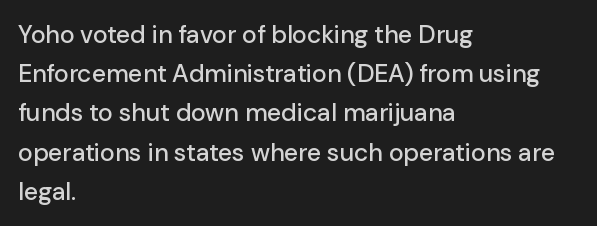
The image shows 25 px text type, upright; set left-aligned, normal line spacing (1.57x), normal letter spacing, not underlined.
